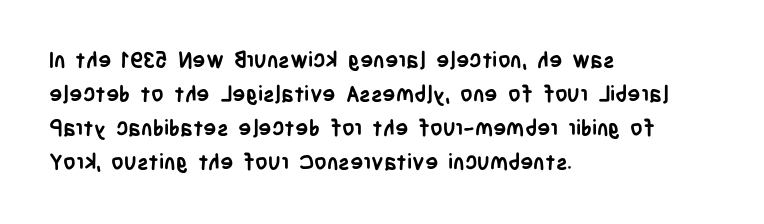
Underline: absent. Default kerning and tracking; the words read as compact shapes. Successive baselines arrive at the customary interval. You can tell it's not italic because the verticals are truly vertical. One-word summary of the alignment: left. These lines carry a lot of weight — the face is fully bold.
